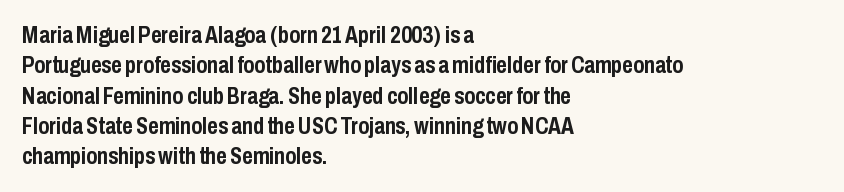
Q: Is the text bold? A: Yes.
Q: Is the text italic (slanted)? A: No, it is upright.
Q: Is the text underlined? A: No.
Q: How is the paragraph aligned? A: Left-aligned.
Q: Is the spacing between letters normal or unusually wide? A: Normal.
Q: Is the spacing between lines tight, normal or loose? A: Normal.
